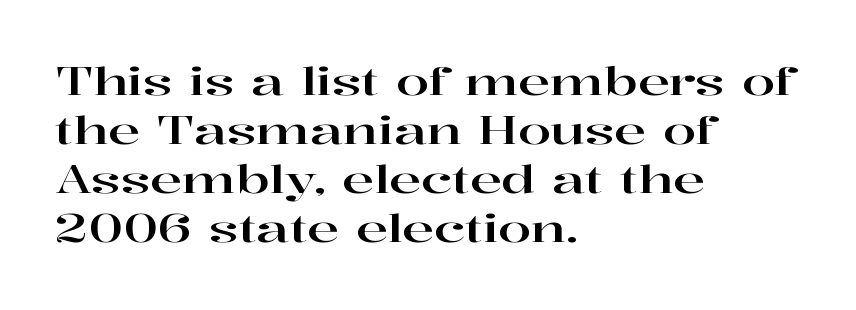
The foot of each line stays bare and open. In terms of letterform style, serifs are clearly present. The letters advance in unequal steps, a hallmark of proportional type. When letters stand straight like this, we call the style roman or upright. Vertically, the passage feels balanced, rows spaced as you'd expect.
